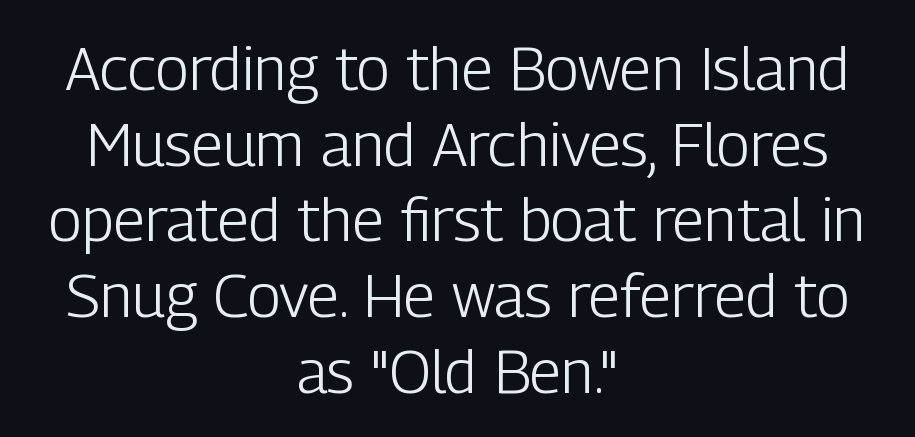
{"serif": "no", "italic": "no", "bold": "no", "weight": "light", "width": "condensed", "stroke_contrast": "low", "x_height": "medium", "monospaced": "no", "underline": "no", "align": "center", "line_spacing_ratio": 1.24, "letter_spacing": "normal", "letter_spacing_em": 0.0, "glyph_px": 61}
